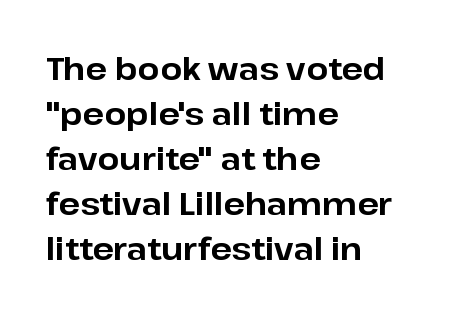
{"serif": "no", "italic": "no", "bold": "yes", "weight": "bold", "width": "normal", "stroke_contrast": "low", "x_height": "medium", "monospaced": "no", "underline": "no", "align": "left", "line_spacing": "normal", "line_spacing_ratio": 1.45, "letter_spacing": "normal", "letter_spacing_em": 0.0, "glyph_px": 31}
